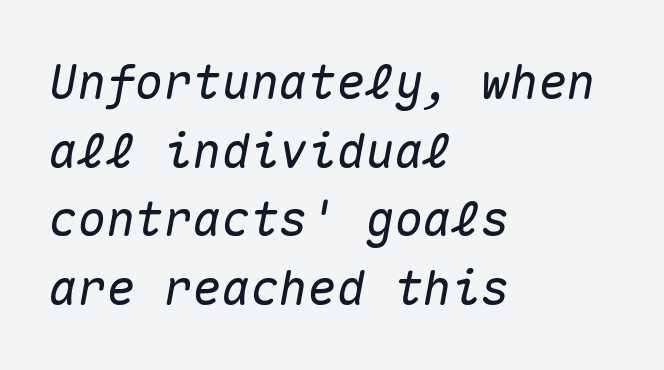
The image shows 48 px text type, italic (leaning right), monospaced; set left-aligned, normal line spacing (1.43x), normal letter spacing, not underlined; medium stroke contrast and a medium x-height.
